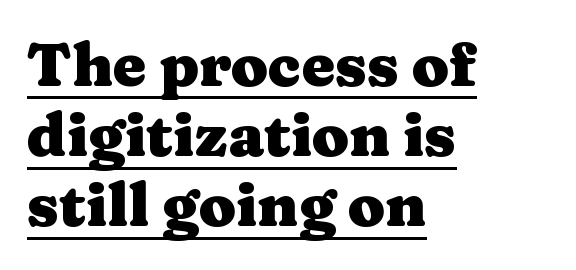
Q: Is the text bold? A: Yes.
Q: Is the text italic (slanted)? A: No, it is upright.
Q: Is the typeface a serif or a sans-serif typeface? A: Serif.
Q: Is the text underlined? A: Yes.
Q: How is the paragraph aligned? A: Left-aligned.
Q: Is the spacing between letters normal or unusually wide? A: Normal.
Q: Width (condensed, normal, or wide)? A: Wide.
Q: Stroke contrast? A: Medium.
Q: x-height? A: Medium.
Q: Monospaced? A: No.
